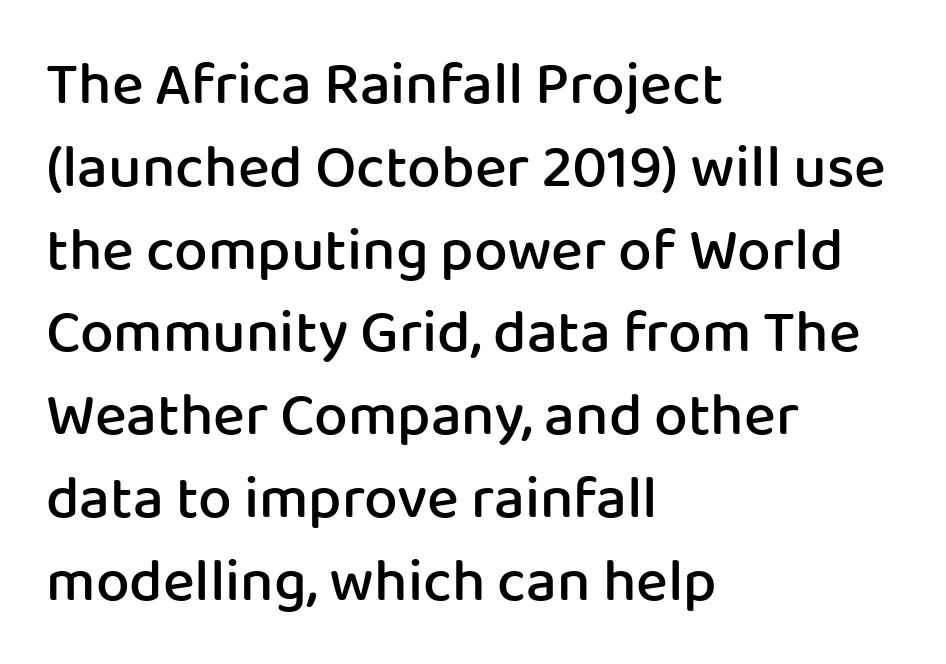
The image shows 60 px semibold sans-serif type, upright; set left-aligned, normal line spacing (1.38x), normal letter spacing, not underlined; low stroke contrast and a medium x-height.
